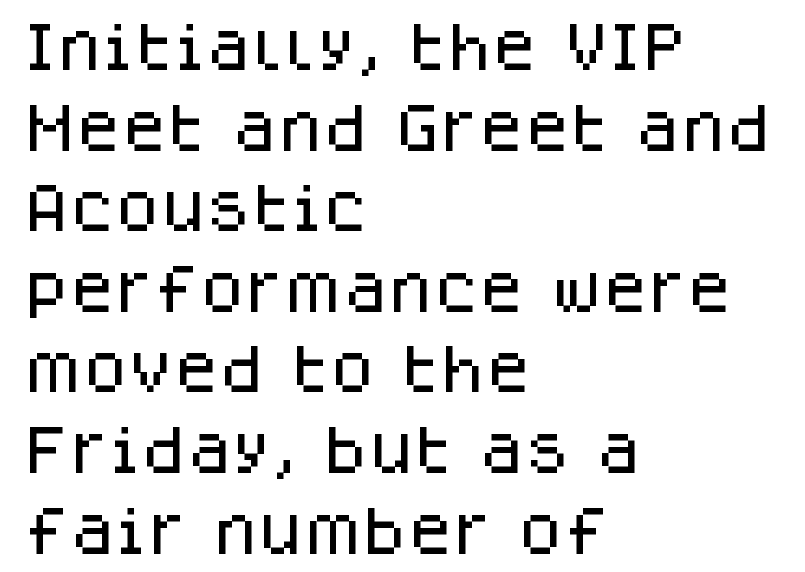
{"serif": "no", "italic": "no", "width": "normal", "stroke_contrast": "low", "x_height": "large", "monospaced": "no", "underline": "no", "align": "left", "line_spacing": "normal", "line_spacing_ratio": 1.55, "letter_spacing": "normal", "letter_spacing_em": 0.0, "glyph_px": 52}
